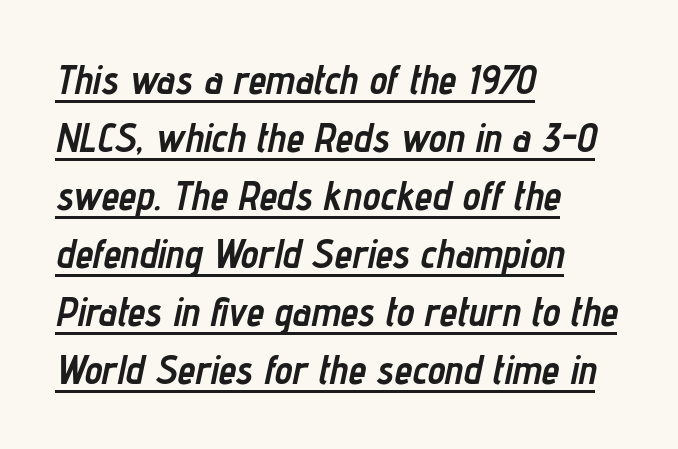
Slant detected: the letters are inclined. These lines are set flush left with a ragged right edge. The line texture is even and compact thanks to regular tracking. Compared with typical paragraphs, the rows here are spaced about the same.
